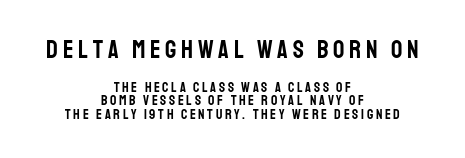
Q: Is the text italic (slanted)? A: No, it is upright.
Q: Is the text underlined? A: No.
Q: How is the paragraph aligned? A: Centered.
Q: Is the spacing between lines tight, normal or loose? A: Tight.
Q: Which block of text is set in a larger size, the first (top) or the second (bottom)? A: The first (top) one.
